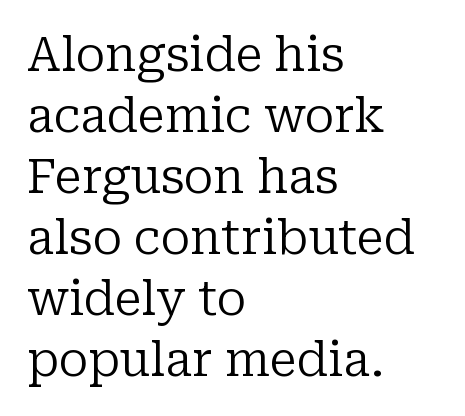
The image shows 47 px regular-weight serif type, upright; set left-aligned, normal line spacing (1.3x), normal letter spacing, not underlined; low stroke contrast and a medium x-height.
